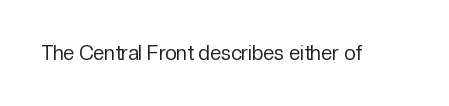
The image shows 20 px text type, upright; set normal letter spacing, not underlined.
